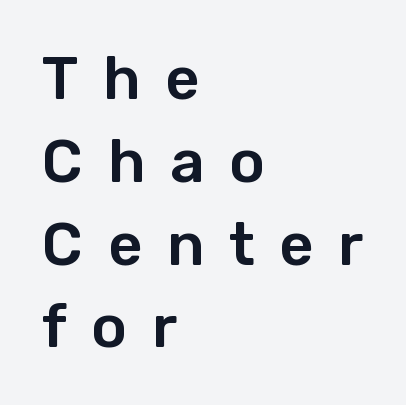
Q: Is the text italic (slanted)? A: No, it is upright.
Q: Is the typeface a serif or a sans-serif typeface? A: Sans-serif.
Q: Is the text underlined? A: No.
Q: How is the paragraph aligned? A: Left-aligned.
Q: Is the spacing between letters normal or unusually wide? A: Unusually wide.
Q: Is the spacing between lines tight, normal or loose? A: Normal.
Q: Width (condensed, normal, or wide)? A: Normal.
Q: Stroke contrast? A: Low.
Q: x-height? A: Medium.
Q: Monospaced? A: No.
